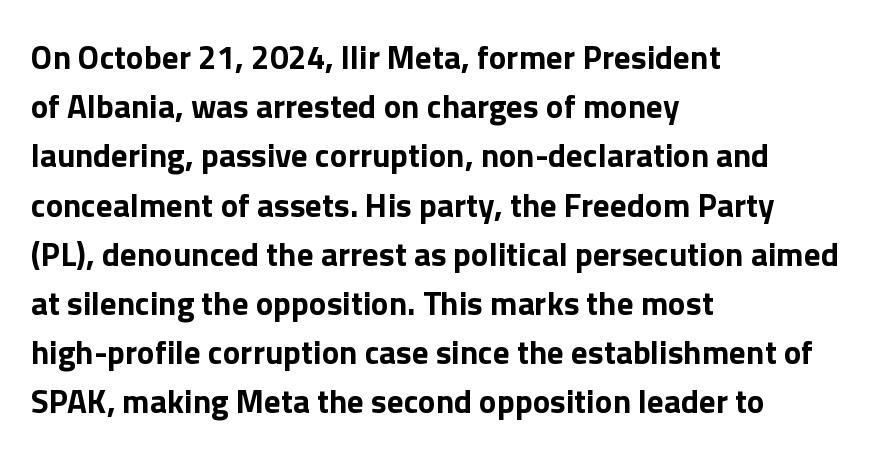
Q: Is the text bold? A: Yes.
Q: Is the text italic (slanted)? A: No, it is upright.
Q: Is the typeface a serif or a sans-serif typeface? A: Sans-serif.
Q: Is the text underlined? A: No.
Q: How is the paragraph aligned? A: Left-aligned.
Q: Is the spacing between letters normal or unusually wide? A: Normal.
Q: Is the spacing between lines tight, normal or loose? A: Normal.
Q: Width (condensed, normal, or wide)? A: Normal.
Q: Stroke contrast? A: Low.
Q: x-height? A: Medium.
Q: Monospaced? A: No.
